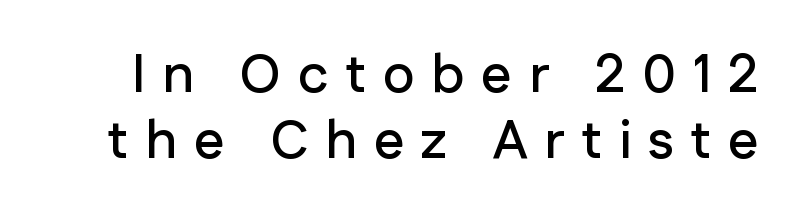
The image shows 54 px sans-serif type, upright; set line spacing 1.22x, unusually wide letter spacing (+0.31 em), not underlined; low stroke contrast and a medium x-height.
